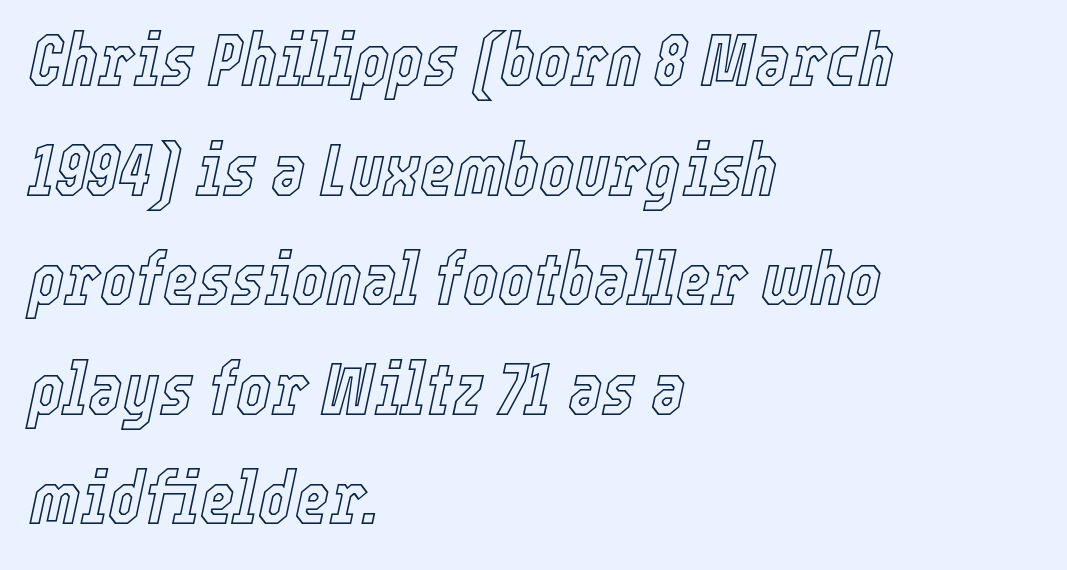
Q: Is the text italic (slanted)? A: Yes, it leans right by about 12 degrees.
Q: Is the text underlined? A: No.
Q: How is the paragraph aligned? A: Left-aligned.
Q: Is the spacing between letters normal or unusually wide? A: Normal.
Q: Is the spacing between lines tight, normal or loose? A: Normal.
Q: Width (condensed, normal, or wide)? A: Condensed.
Q: x-height? A: Medium.
Q: Monospaced? A: No.
